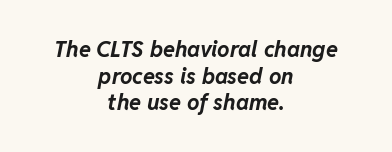
Inter-character spacing is left at the font's built-in metrics. Glance below the letters and you will spot only blank space. This sample uses an oblique cut, with every glyph tilted off the vertical. On the weight axis this lands at bold, roughly 700.
